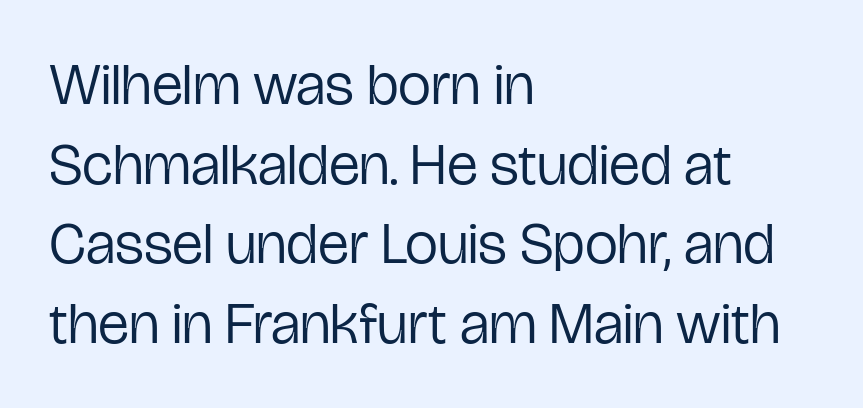
Notice how the stems are strictly vertical — no italics here. Descenders hang freely into open space. The designer went with a sans here, leaving each stem footless. The lines sit at an ordinary, default distance from one another. A classic flush-left, rag-right setting is used for this passage. Think of a printed novel: that variable character pitch is what you see here.
